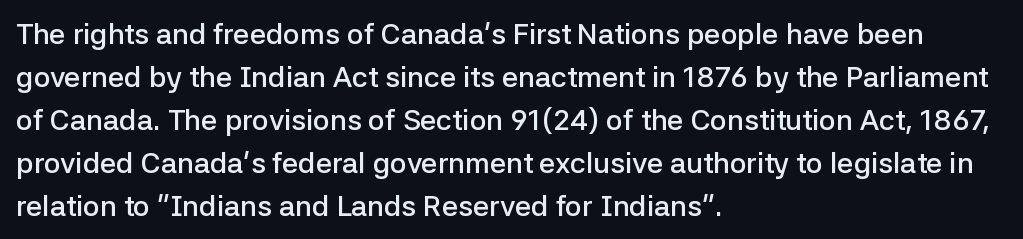
Anything drawn beneath the words? Only blank space. Serifs: no, the terminals of the letterforms are clean. These lines were composed using upright roman letters. Vertical spacing — default. The face used here is a semibold: visibly heavier than regular, lighter than bold.
